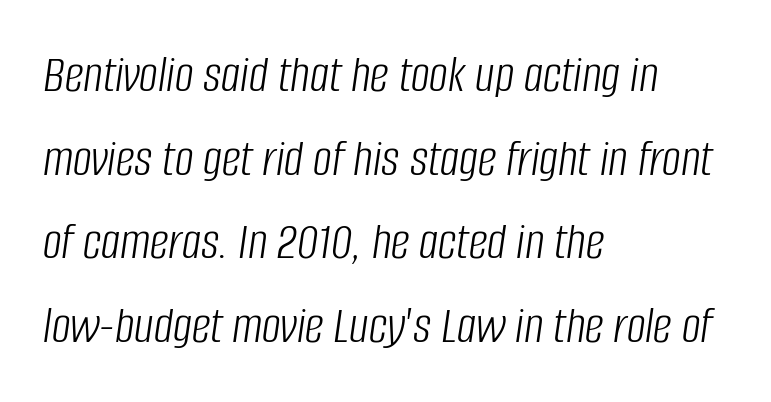
Does extra space separate the letters? No, they use regular spacing. All the whitespace from short lines collects on the right. The passage shown is typed in a proportional face where columns would drift. The baseline area is clear. This is oblique type, the kind used for emphasis or titles.
